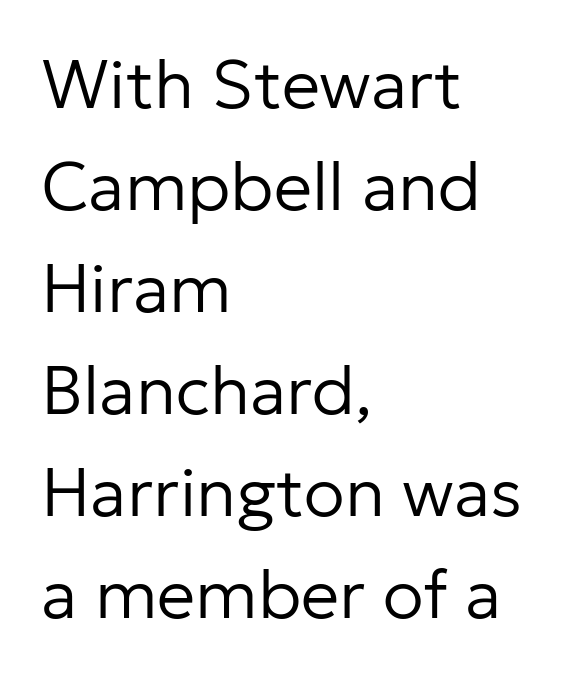
The passage shown has conventional tracking throughout. If you measured baseline to baseline, you'd find a middling distance. The passage is arranged the way most books set body copy — flush left. No heavy texture on the line: the type isn't bold. Tall strokes in this sample are plumb rather than angled. Regarding serifs, this sample does without them.
